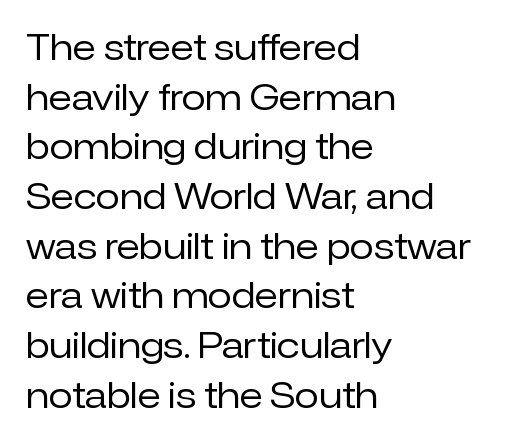
This sample uses an upright cut, with every glyph sitting square on the baseline. No letter is thick-stroked: the sample isn't bold. In terms of letterform style, serifs are entirely absent. Successive baselines arrive at the customary interval. Has an underline been added? It has not. These lines stack with their left ends in a neat column.
